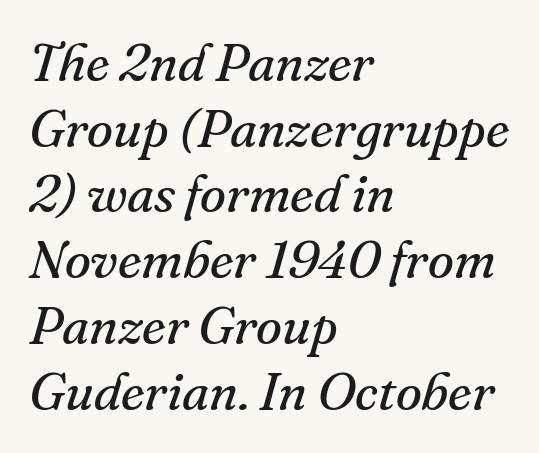
The image shows 53 px regular-weight serif type, italic (leaning right); set left-aligned, line spacing 1.24x, normal letter spacing, not underlined; medium stroke contrast and a small x-height.
